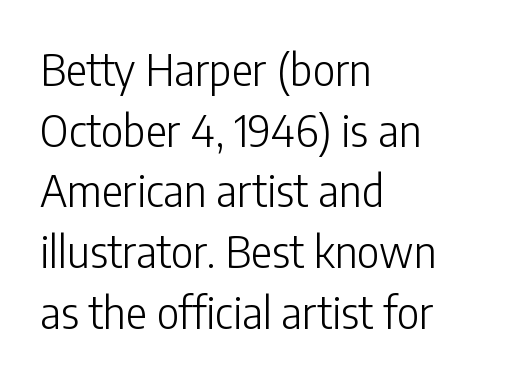
Q: Is the text bold? A: No.
Q: Is the text italic (slanted)? A: No, it is upright.
Q: Is the typeface a serif or a sans-serif typeface? A: Sans-serif.
Q: Is the text underlined? A: No.
Q: How is the paragraph aligned? A: Left-aligned.
Q: Is the spacing between letters normal or unusually wide? A: Normal.
Q: Is the spacing between lines tight, normal or loose? A: Normal.
Q: Width (condensed, normal, or wide)? A: Condensed.
Q: Stroke contrast? A: Low.
Q: x-height? A: Medium.
Q: Monospaced? A: No.
